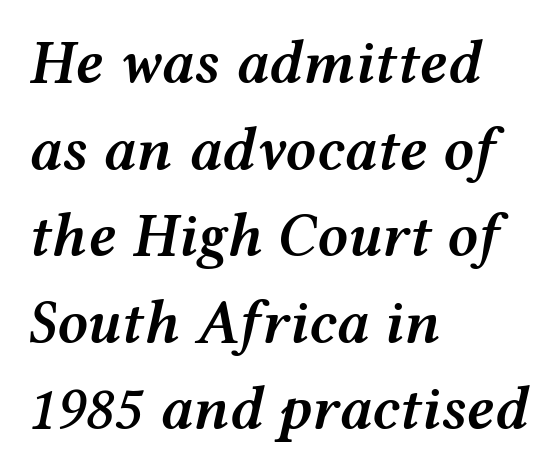
{"italic": "yes", "lean": "right", "slant_degrees": 12, "bold": "semi", "weight": "semibold", "width": "wide", "stroke_contrast": "medium", "x_height": "medium", "monospaced": "no", "underline": "no", "align": "left", "line_spacing": "normal", "line_spacing_ratio": 1.42, "letter_spacing": "normal", "letter_spacing_em": 0.0, "glyph_px": 61}
